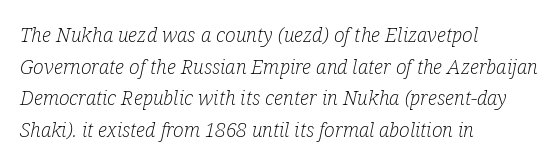
Nothing unusual about the tracking: characters are spaced as the font intends. No chunkiness to these letters — they're not bold. The axis of the letterforms is tilted away from vertical. The ragged edge is on the right, which tells us the setting is flush left.
